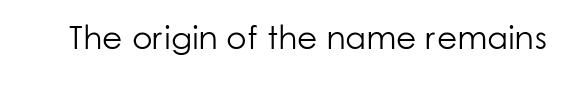
The glyphs in this specimen are sans serif. The cut favours lightness, reaching ordinary text weight at its darkest. Is this a fixed-width face? No — the glyphs have proportional, varying widths. Every stem runs plumb, perpendicular to the baseline. Rule under the text: the space is simply empty.
